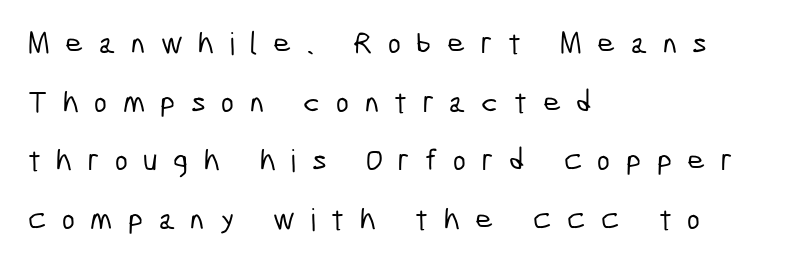
Examine the stroke ends and you'll find no serifs. The passage shown is typed in a proportional face where columns would drift. The letterforms stand isolated, each surrounded by extra space. Nobody drew a line under any word here. Left-aligned paragraph, ragged on the right.
